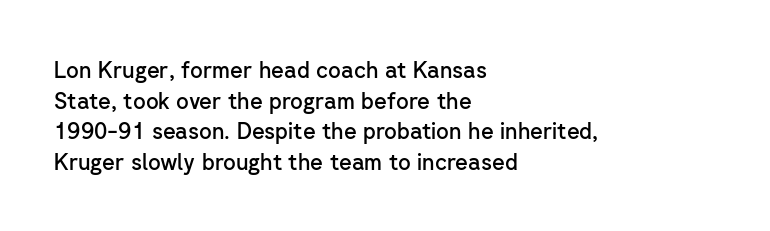
Q: Is the text bold? A: Semi-bold.
Q: Is the text italic (slanted)? A: No, it is upright.
Q: Is the text underlined? A: No.
Q: How is the paragraph aligned? A: Left-aligned.
Q: Is the spacing between letters normal or unusually wide? A: Normal.
Q: Is the spacing between lines tight, normal or loose? A: Normal.
